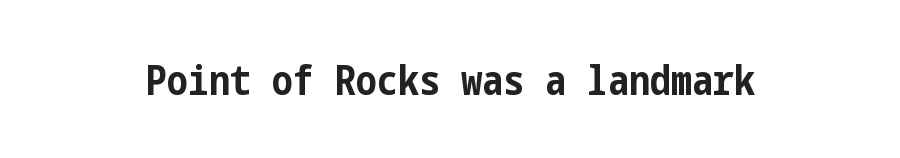
{"serif": "no", "italic": "no", "bold": "yes", "weight": "bold", "width": "condensed", "stroke_contrast": "low", "x_height": "medium", "underline": "no", "letter_spacing": "normal", "letter_spacing_em": 0.0, "glyph_px": 42}
